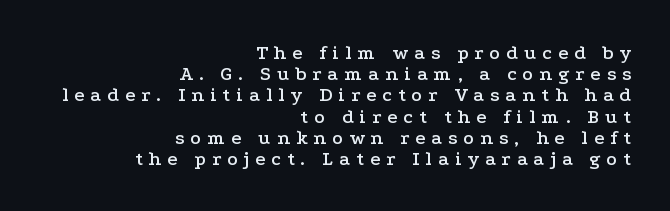
The setting favours the right margin, as signatures and pull-quotes sometimes do. Tracking here is generous; glyphs stand well apart from one another. Plain, unruled lines of type. This is the regular roman posture of the typeface. Rows of type sit shoulder to shoulder in the vertical direction.
